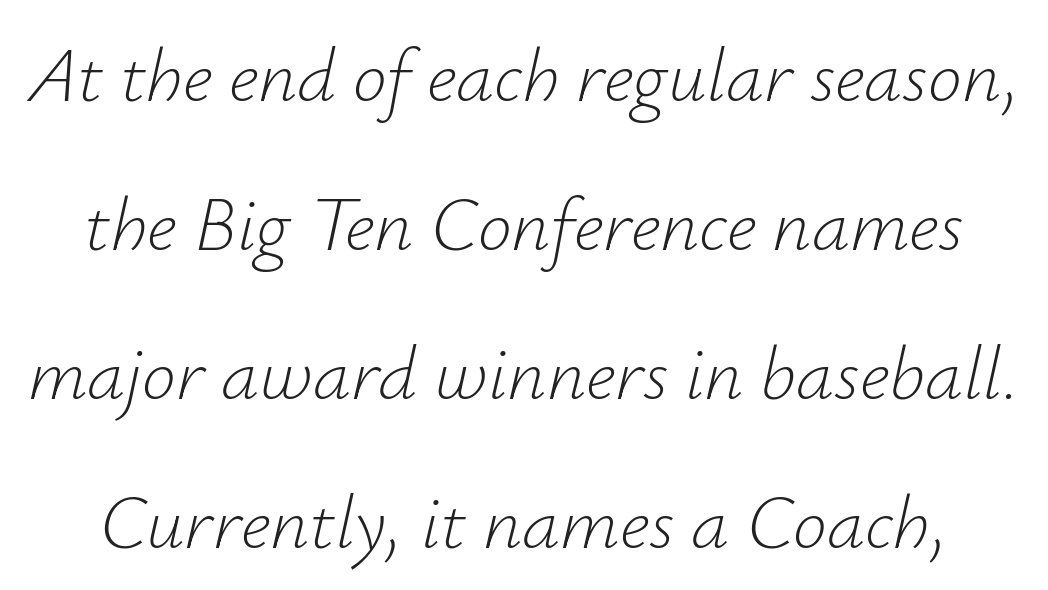
Q: Is the text bold? A: No.
Q: Is the text italic (slanted)? A: Yes, it leans right by about 12 degrees.
Q: Is the text underlined? A: No.
Q: Is the spacing between letters normal or unusually wide? A: Normal.
Q: Is the spacing between lines tight, normal or loose? A: Loose.
Q: Width (condensed, normal, or wide)? A: Normal.
Q: Stroke contrast? A: Low.
Q: x-height? A: Small.
Q: Monospaced? A: No.
